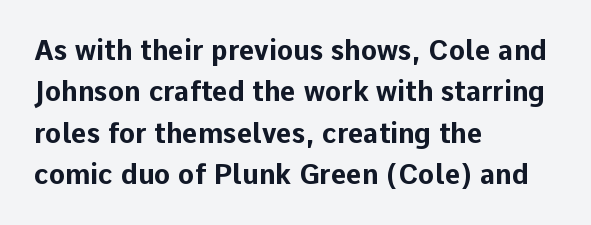
Q: Is the text bold? A: Yes.
Q: Is the text italic (slanted)? A: No, it is upright.
Q: Is the text underlined? A: No.
Q: How is the paragraph aligned? A: Left-aligned.
Q: Is the spacing between letters normal or unusually wide? A: Normal.
Q: Is the spacing between lines tight, normal or loose? A: Normal.
